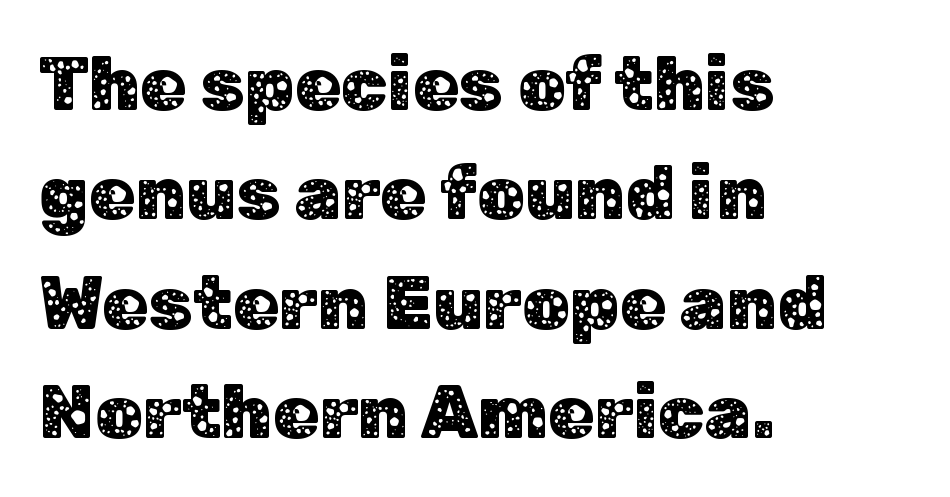
{"serif": "no", "italic": "no", "width": "normal", "stroke_contrast": "low", "x_height": "medium", "monospaced": "no", "underline": "no", "align": "left", "line_spacing": "normal", "line_spacing_ratio": 1.46, "letter_spacing": "normal", "letter_spacing_em": 0.0, "glyph_px": 75}
